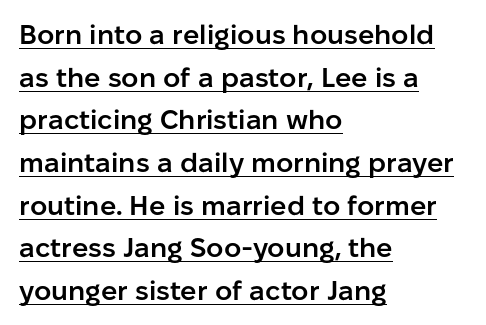
The image shows 27 px text type, upright; set left-aligned, normal line spacing (1.58x), normal letter spacing, underlined.
